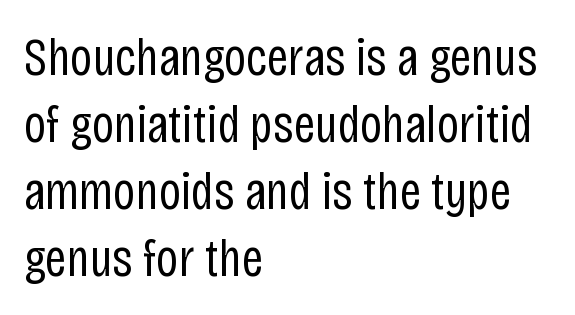
{"serif": "no", "italic": "no", "bold": "no", "weight": "regular", "width": "condensed", "stroke_contrast": "low", "x_height": "large", "monospaced": "no", "underline": "no", "align": "left", "line_spacing_ratio": 1.24, "letter_spacing": "normal", "letter_spacing_em": 0.0, "glyph_px": 54}
